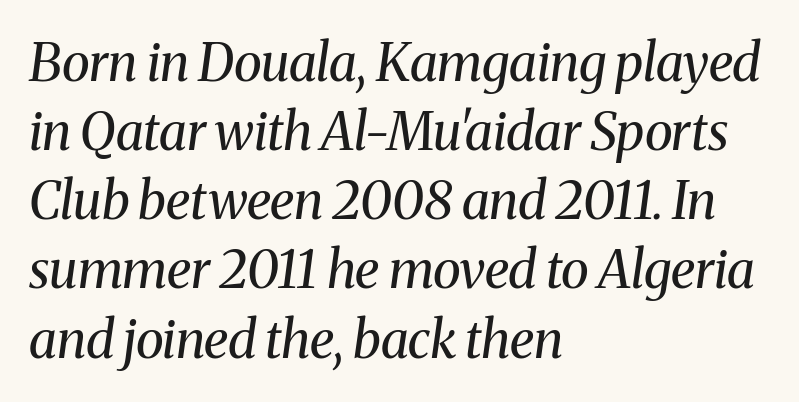
The image shows 52 px regular-weight serif type, italic (leaning right); set left-aligned, normal line spacing (1.33x), normal letter spacing, not underlined; medium stroke contrast and a medium x-height.
